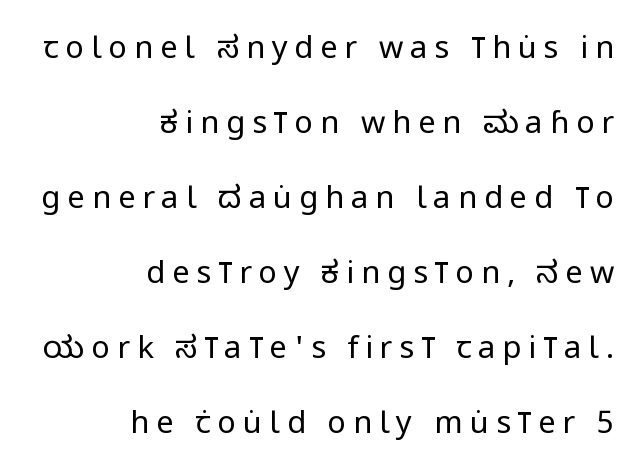
Q: Is the text bold? A: No.
Q: Is the text italic (slanted)? A: No, it is upright.
Q: Is the typeface a serif or a sans-serif typeface? A: Sans-serif.
Q: Is the text underlined? A: No.
Q: How is the paragraph aligned? A: Right-aligned.
Q: Is the spacing between letters normal or unusually wide? A: Unusually wide.
Q: Is the spacing between lines tight, normal or loose? A: Loose.
Q: Width (condensed, normal, or wide)? A: Condensed.
Q: Stroke contrast? A: Low.
Q: x-height? A: Large.
Q: Monospaced? A: No.
